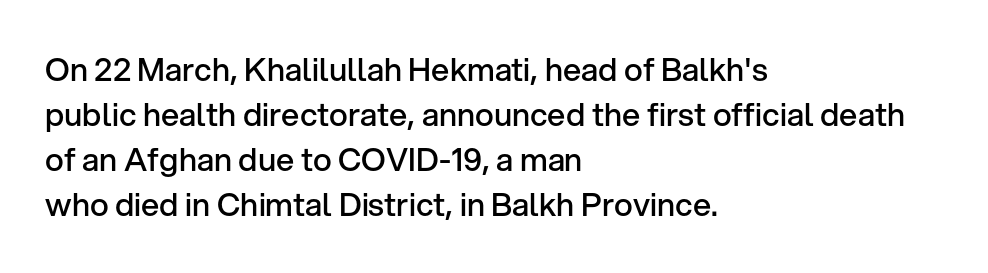
{"serif": "no", "italic": "no", "bold": "semi", "weight": "semibold", "width": "normal", "stroke_contrast": "low", "x_height": "medium", "monospaced": "no", "underline": "no", "align": "left", "line_spacing": "normal", "line_spacing_ratio": 1.41, "letter_spacing": "normal", "letter_spacing_em": 0.0, "glyph_px": 32}
